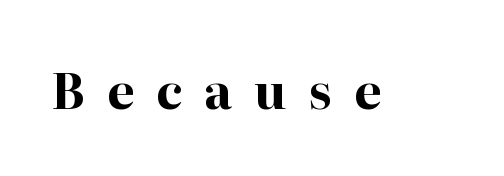
{"serif": "yes", "italic": "no", "bold": "yes", "weight": "bold", "width": "normal", "stroke_contrast": "high", "x_height": "medium", "monospaced": "no", "underline": "no", "letter_spacing": "wide", "letter_spacing_em": 0.45, "glyph_px": 49}
